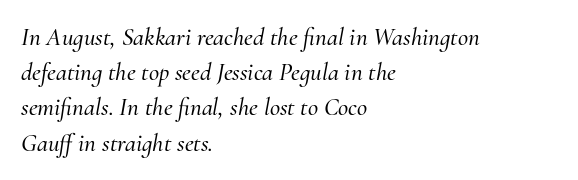
Q: Is the text italic (slanted)? A: Yes, it leans right by about 10 degrees.
Q: Is the text underlined? A: No.
Q: How is the paragraph aligned? A: Left-aligned.
Q: Is the spacing between letters normal or unusually wide? A: Normal.
Q: Is the spacing between lines tight, normal or loose? A: Normal.
